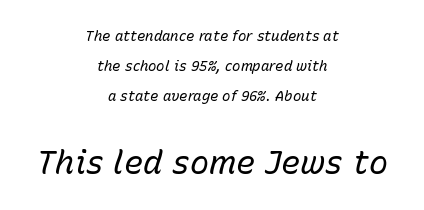
{"italic": "yes", "lean": "right", "slant_degrees": 15, "bold": "no", "weight": "regular", "width": "normal", "stroke_contrast": "low", "x_height": "medium", "monospaced": "no", "underline": "no", "align": "center", "line_spacing": "loose", "line_spacing_ratio": 2.16, "letter_spacing": "normal", "letter_spacing_em": 0.0, "larger_block": "second", "size_ratio": 2.29, "glyph_px": 32}
